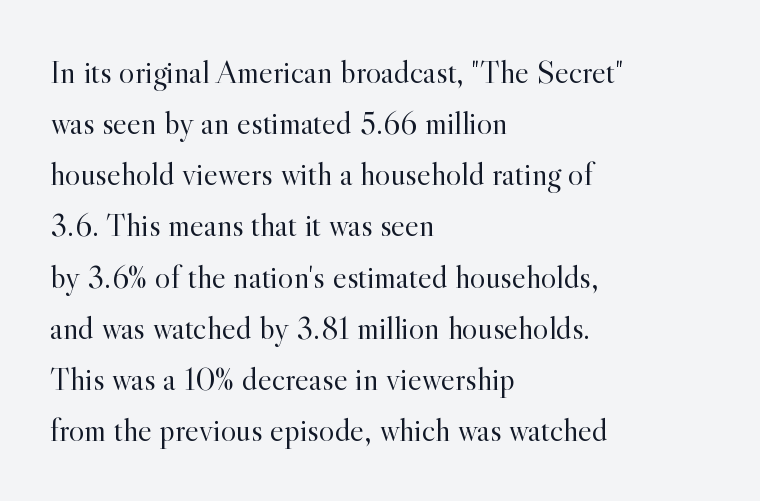
{"serif": "yes", "italic": "no", "bold": "no", "weight": "light", "width": "normal", "x_height": "small", "monospaced": "no", "underline": "no", "align": "left", "line_spacing": "normal", "line_spacing_ratio": 1.55, "letter_spacing": "normal", "letter_spacing_em": 0.0, "glyph_px": 33}
